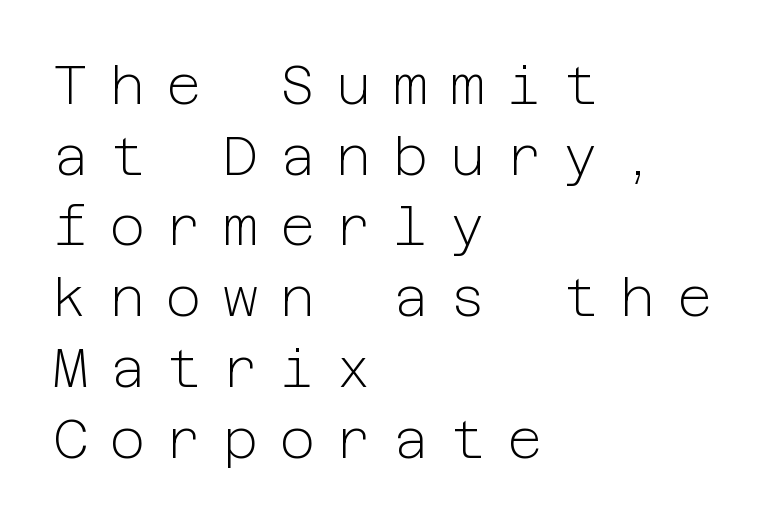
The image shows 54 px light sans-serif type, upright; set left-aligned, normal line spacing (1.31x), unusually wide letter spacing (+0.4 em), not underlined; low stroke contrast and a medium x-height.
